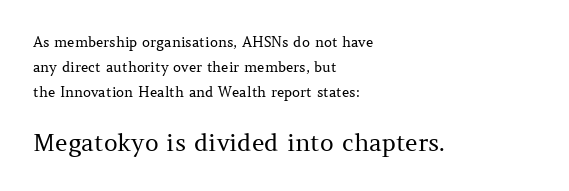
You get the small type first, then a jump to larger type. Look at the tracking — it's just the regular setting, nothing added. The type sits square on the baseline with zero lean. The string is rendered with underlining switched off. The strokes are not fattened; the text isn't bold. A student would call this left alignment; a typographer would say flush left, rag right.
